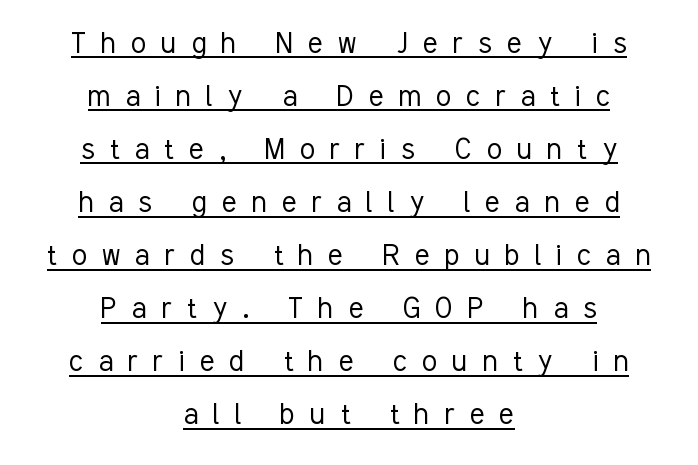
The image shows 34 px light, condensed sans-serif type, upright; set centered, normal line spacing (1.56x), unusually wide letter spacing (+0.45 em), underlined; low stroke contrast and a medium x-height.
